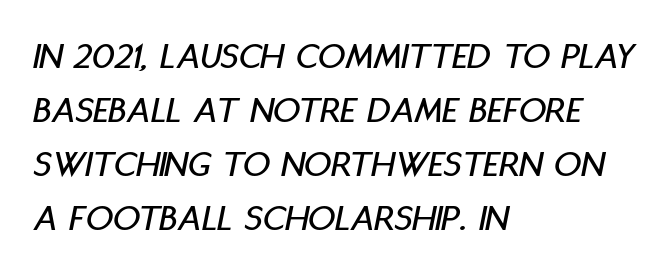
Q: Is the text italic (slanted)? A: Yes, it leans right by about 11 degrees.
Q: Is the text underlined? A: No.
Q: How is the paragraph aligned? A: Left-aligned.
Q: Is the spacing between letters normal or unusually wide? A: Normal.
Q: Is the spacing between lines tight, normal or loose? A: Normal.
Q: Width (condensed, normal, or wide)? A: Condensed.
Q: Stroke contrast? A: Low.
Q: x-height? A: Large.
Q: Monospaced? A: No.
